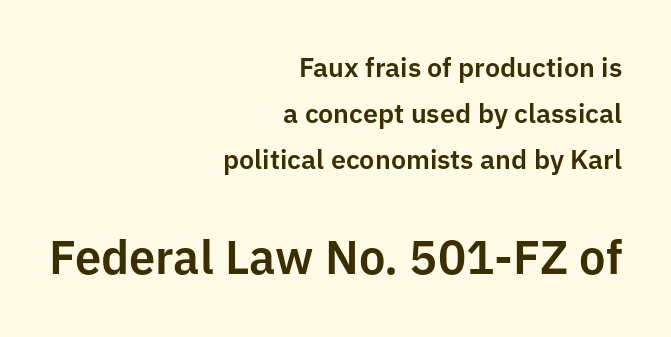
The image shows 47 px sans-serif type, upright; set right-aligned, line spacing 1.71x, normal letter spacing, not underlined; the second (bottom) block is 1.74x larger; low stroke contrast and a medium x-height.
